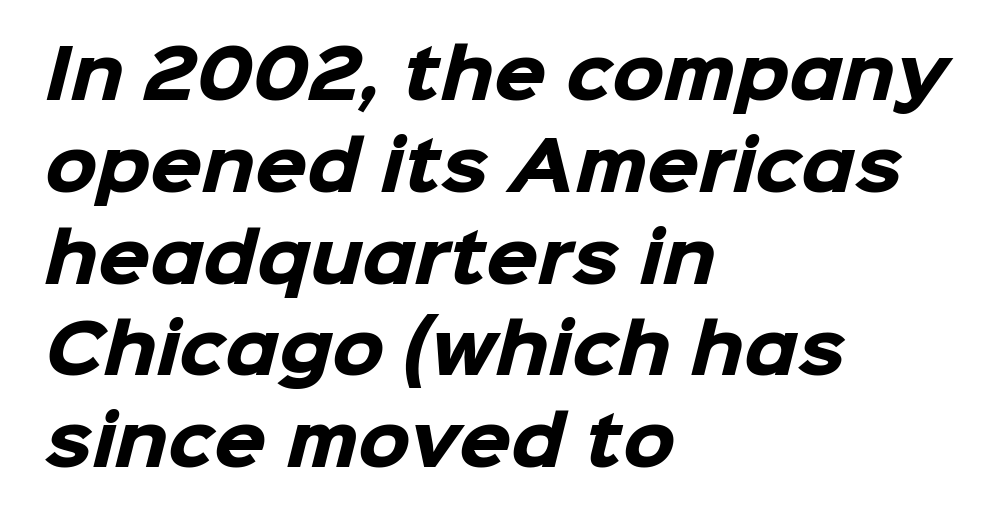
Q: Is the text bold? A: Yes.
Q: Is the typeface a serif or a sans-serif typeface? A: Sans-serif.
Q: Is the text underlined? A: No.
Q: How is the paragraph aligned? A: Left-aligned.
Q: Is the spacing between letters normal or unusually wide? A: Normal.
Q: Is the spacing between lines tight, normal or loose? A: Normal.
Q: Width (condensed, normal, or wide)? A: Normal.
Q: Stroke contrast? A: Low.
Q: x-height? A: Medium.
Q: Monospaced? A: No.
